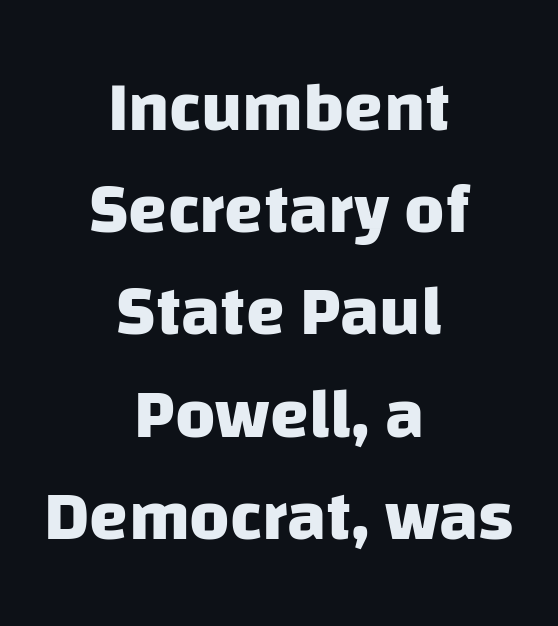
Q: Is the text bold? A: Yes.
Q: Is the typeface a serif or a sans-serif typeface? A: Sans-serif.
Q: Is the text underlined? A: No.
Q: How is the paragraph aligned? A: Centered.
Q: Is the spacing between letters normal or unusually wide? A: Normal.
Q: Is the spacing between lines tight, normal or loose? A: Normal.
Q: Width (condensed, normal, or wide)? A: Normal.
Q: Stroke contrast? A: Low.
Q: x-height? A: Large.
Q: Monospaced? A: No.
